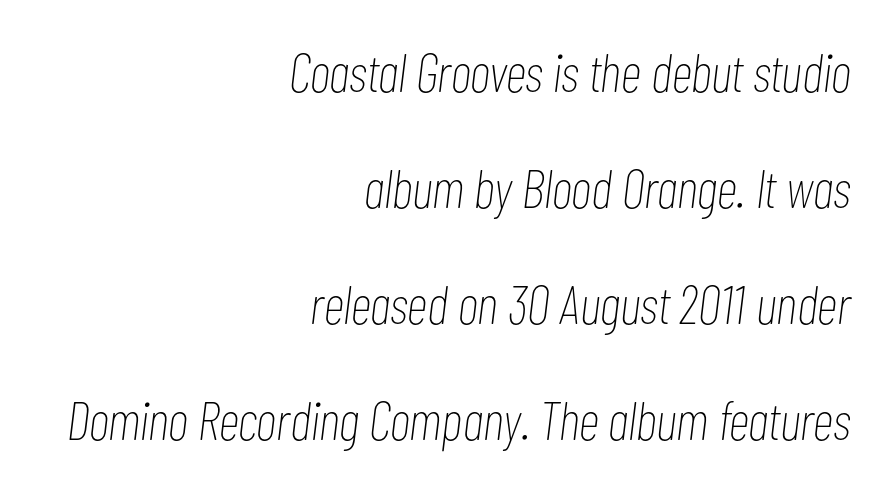
The letters are slanted; this is an italic face. Letters rest on an invisible, unmarked baseline. These glyphs show unthickened strokes, regular width or finer. What stands out about the letter spacing? Nothing — it is the standard amount.
